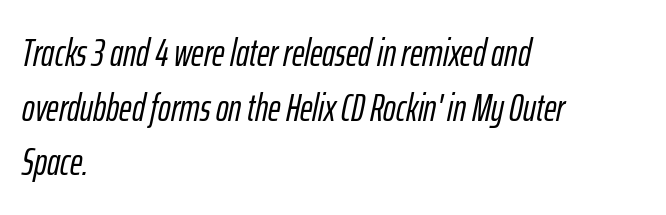
The image shows 38 px condensed type, italic (leaning right); set left-aligned, normal line spacing (1.44x), normal letter spacing, not underlined; low stroke contrast and a medium x-height.
